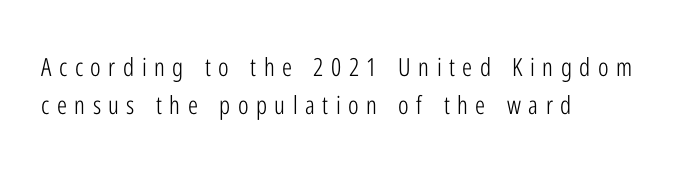
Q: Is the text bold? A: No.
Q: Is the text italic (slanted)? A: No, it is upright.
Q: Is the text underlined? A: No.
Q: How is the paragraph aligned? A: Left-aligned.
Q: Is the spacing between letters normal or unusually wide? A: Unusually wide.
Q: Is the spacing between lines tight, normal or loose? A: Normal.
